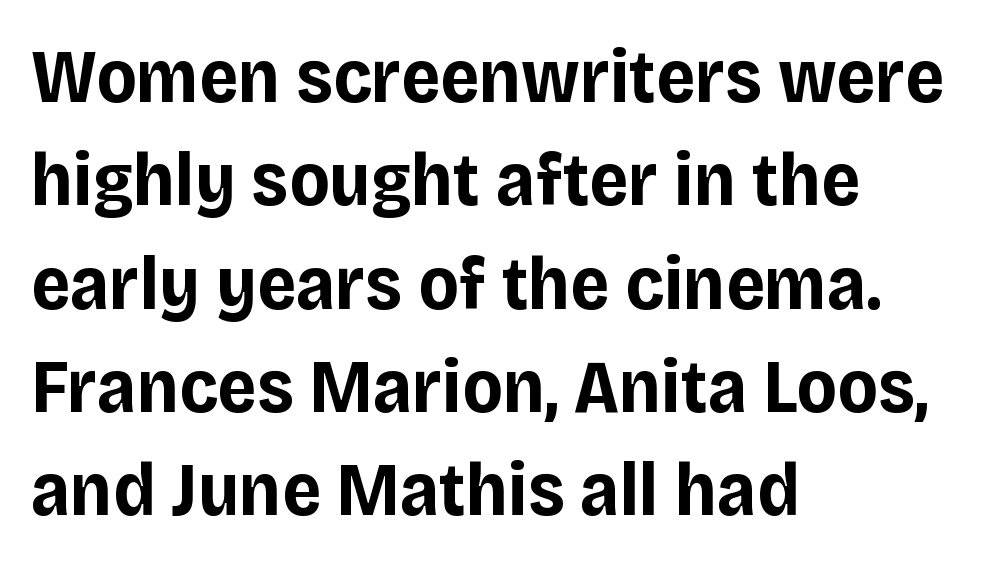
The image shows 76 px bold sans-serif type, upright; set left-aligned, normal line spacing (1.36x), normal letter spacing, not underlined; low stroke contrast and a large x-height.
